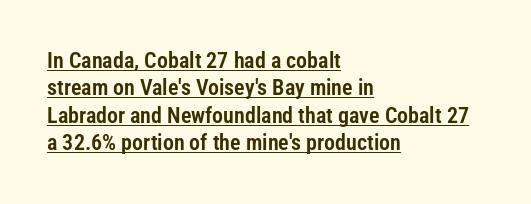
Notice how the stems are strictly vertical — no italics here. The lines in this sample share a left origin and differ only in where they stop. The string is rendered with underlining switched on. Short note: letters normally spaced. Successive baselines arrive at the customary interval.
